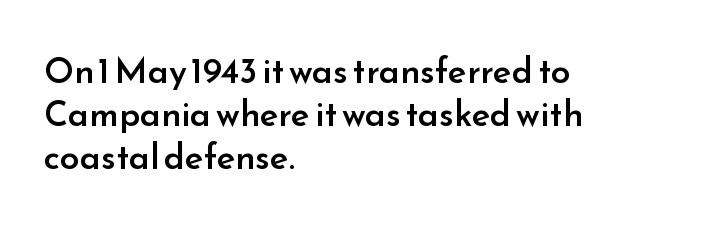
The image shows 35 px semibold sans-serif type, upright; set left-aligned, line spacing 1.23x, normal letter spacing, not underlined; low stroke contrast and a small x-height.
